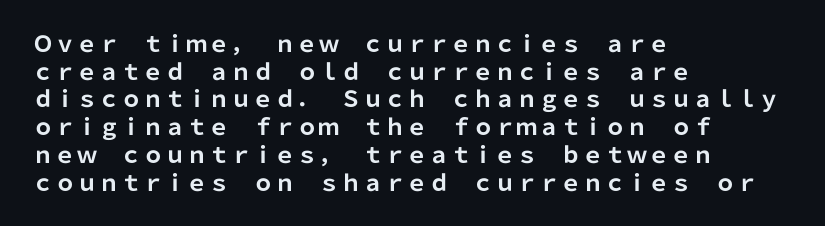
Q: Is the text bold? A: Yes.
Q: Is the text italic (slanted)? A: No, it is upright.
Q: Is the text underlined? A: No.
Q: How is the paragraph aligned? A: Left-aligned.
Q: Is the spacing between letters normal or unusually wide? A: Normal.
Q: Is the spacing between lines tight, normal or loose? A: Normal.
